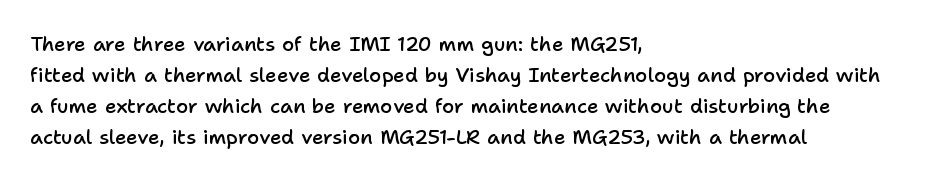
The image shows 20 px text type, upright; set left-aligned, normal line spacing (1.55x), normal letter spacing, not underlined.
